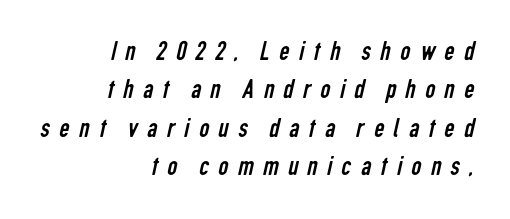
The image shows 28 px regular-weight, condensed sans-serif type; set right-aligned, normal line spacing (1.37x), unusually wide letter spacing (+0.34 em), not underlined; low stroke contrast and a medium x-height.
